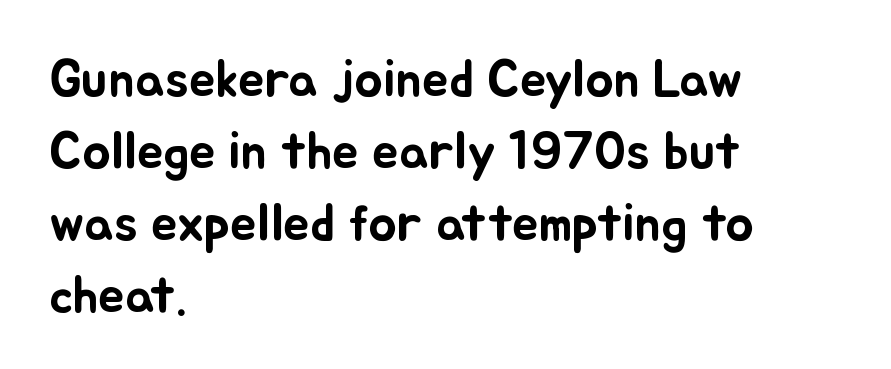
Q: Is the text italic (slanted)? A: No, it is upright.
Q: Is the text underlined? A: No.
Q: How is the paragraph aligned? A: Left-aligned.
Q: Is the spacing between letters normal or unusually wide? A: Normal.
Q: Is the spacing between lines tight, normal or loose? A: Normal.
Q: Width (condensed, normal, or wide)? A: Normal.
Q: Stroke contrast? A: Low.
Q: x-height? A: Small.
Q: Monospaced? A: No.
